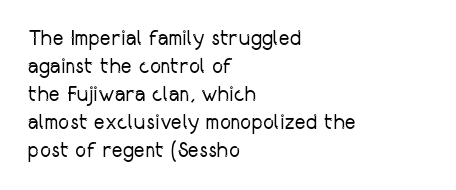
The paragraph has a hard left edge and a soft right edge. Rows of type keep a routine distance in the vertical direction. The letters sit at their default tracking, neither squeezed nor spread. Posture: vertical.
